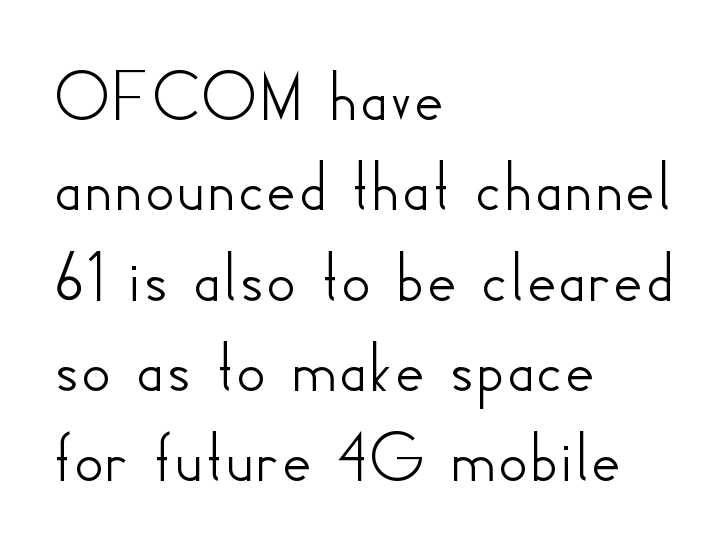
Q: Is the text italic (slanted)? A: No, it is upright.
Q: Is the typeface a serif or a sans-serif typeface? A: Sans-serif.
Q: Is the text underlined? A: No.
Q: How is the paragraph aligned? A: Left-aligned.
Q: Is the spacing between letters normal or unusually wide? A: Normal.
Q: Width (condensed, normal, or wide)? A: Normal.
Q: Stroke contrast? A: Low.
Q: x-height? A: Small.
Q: Monospaced? A: No.
